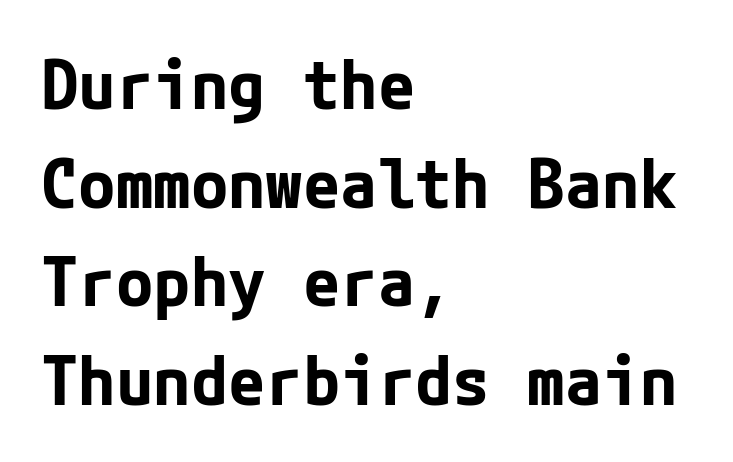
Q: Is the text bold? A: Yes.
Q: Is the text italic (slanted)? A: No, it is upright.
Q: Is the typeface a serif or a sans-serif typeface? A: Sans-serif.
Q: Is the text underlined? A: No.
Q: How is the paragraph aligned? A: Left-aligned.
Q: Is the spacing between letters normal or unusually wide? A: Normal.
Q: Is the spacing between lines tight, normal or loose? A: Normal.
Q: Width (condensed, normal, or wide)? A: Normal.
Q: Stroke contrast? A: Low.
Q: x-height? A: Medium.
